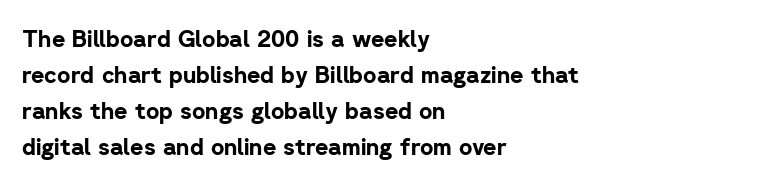
Notice how descenders clear the ascenders below comfortably — that's standard leading. The sample has been set heavy, in full bold. Italic? Not at all — the glyphs are vertical. A bare baseline throughout the passage. The rag falls on the right side of this text block. Inter-character spacing is left at the font's built-in metrics.
